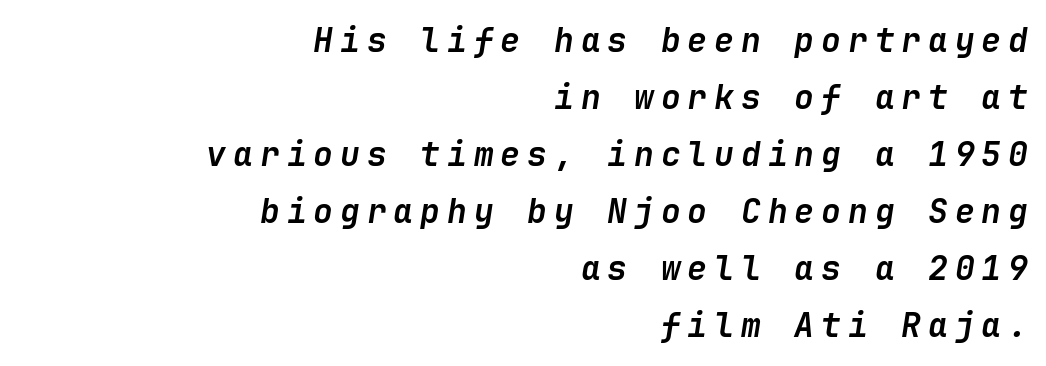
A flush-right, rag-left setting is used for this passage. Is the type bold? Yes — the strokes are clearly thick and heavy. There's an unmistakable incline to the writing here. The gap between lines stays unmarked. Does extra space separate the letters? Yes, quite a lot of it.
